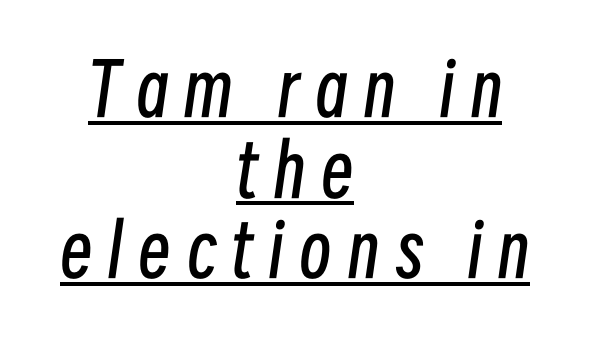
{"italic": "yes", "lean": "right", "slant_degrees": 8, "bold": "no", "weight": "regular", "width": "condensed", "stroke_contrast": "low", "x_height": "medium", "monospaced": "no", "underline": "yes", "align": "center", "line_spacing": "tight", "line_spacing_ratio": 1.12, "letter_spacing": "wide", "letter_spacing_em": 0.22, "glyph_px": 72}
